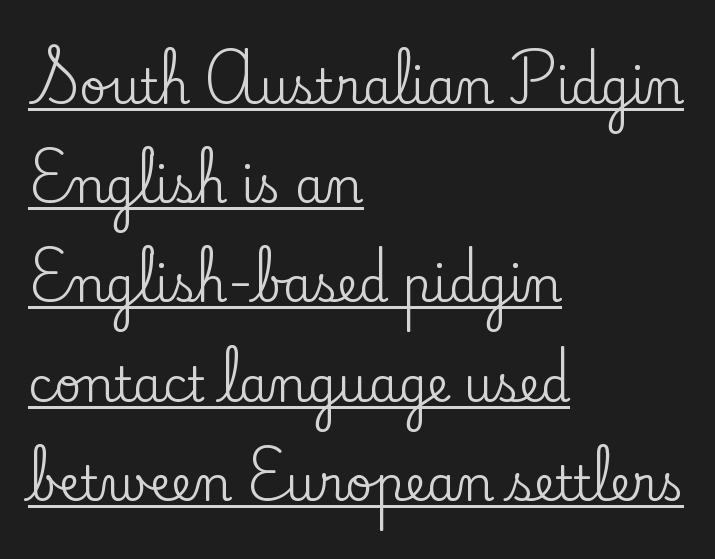
The rendering uses natural spacing where letterforms have individual widths. Posture: straight, roman, zero tilt. Left-aligned paragraph, ragged on the right. Check where the strokes stop: tiny serifs finish them off. Honestly, the rows look like they've been pulled way apart.
